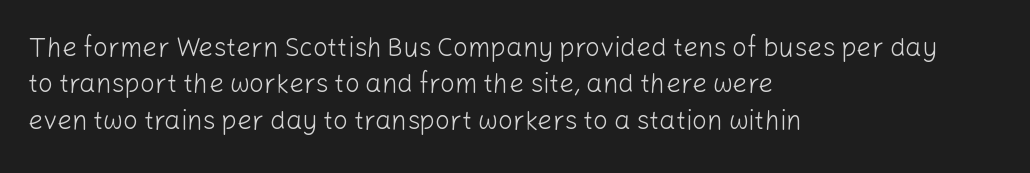
The image shows 26 px text type, upright; set left-aligned, normal line spacing (1.4x), normal letter spacing, not underlined.
